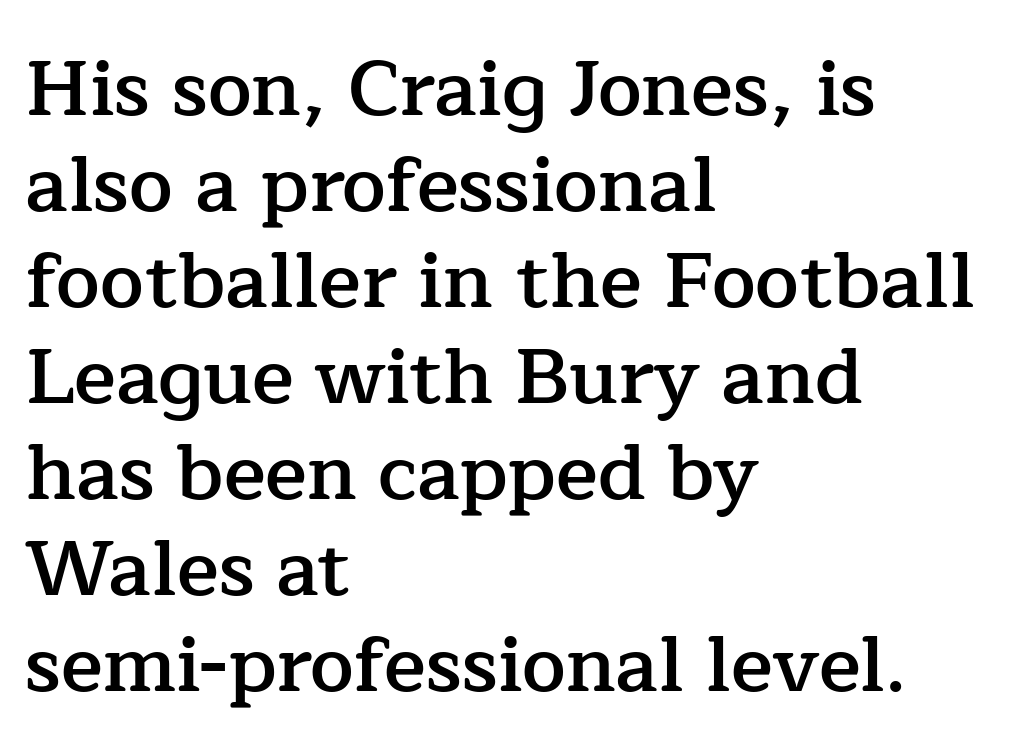
Q: Is the text bold? A: Semi-bold.
Q: Is the text italic (slanted)? A: No, it is upright.
Q: Is the typeface a serif or a sans-serif typeface? A: Serif.
Q: Is the text underlined? A: No.
Q: How is the paragraph aligned? A: Left-aligned.
Q: Is the spacing between letters normal or unusually wide? A: Normal.
Q: Width (condensed, normal, or wide)? A: Normal.
Q: Stroke contrast? A: Low.
Q: x-height? A: Medium.
Q: Monospaced? A: No.
